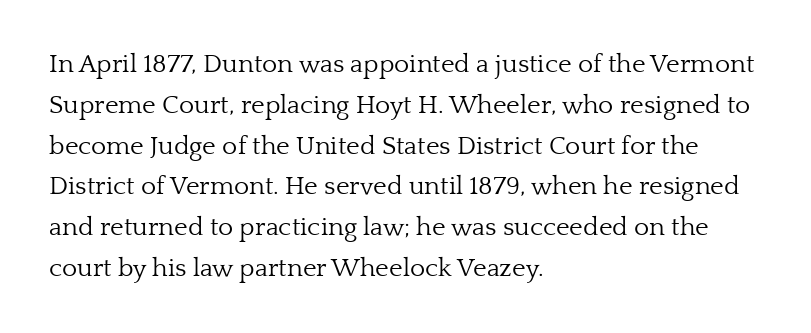
Q: Is the text bold? A: No.
Q: Is the text italic (slanted)? A: No, it is upright.
Q: Is the text underlined? A: No.
Q: How is the paragraph aligned? A: Left-aligned.
Q: Is the spacing between letters normal or unusually wide? A: Normal.
Q: Is the spacing between lines tight, normal or loose? A: Normal.
